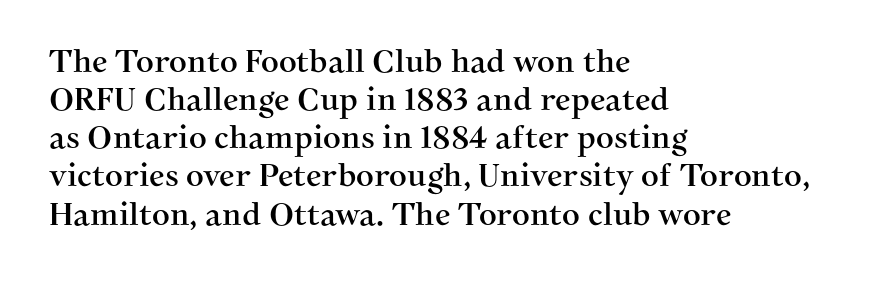
{"serif": "yes", "italic": "no", "width": "normal", "stroke_contrast": "medium", "x_height": "medium", "monospaced": "no", "underline": "no", "align": "left", "line_spacing_ratio": 1.23, "letter_spacing": "normal", "letter_spacing_em": 0.0, "glyph_px": 31}
